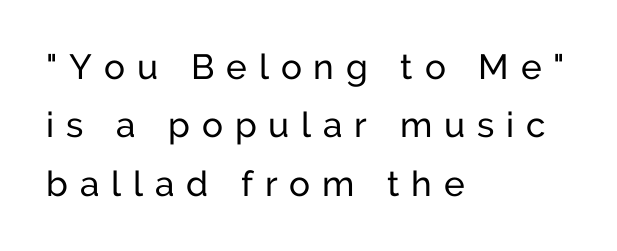
The image shows 35 px sans-serif type, upright; set left-aligned, normal line spacing (1.67x), unusually wide letter spacing (+0.34 em), not underlined; low stroke contrast and a medium x-height.
